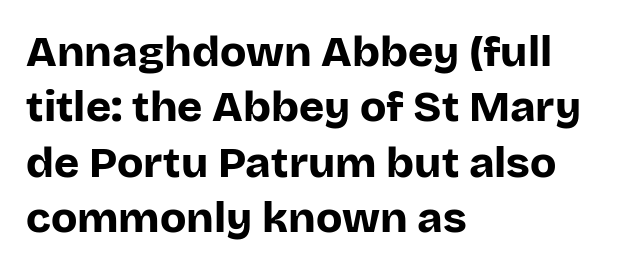
What weight is shown? A full bold with thick strokes. A typesetter would label this face a sans. Upright lettering throughout. Each new line begins a customary step beneath the previous one.
